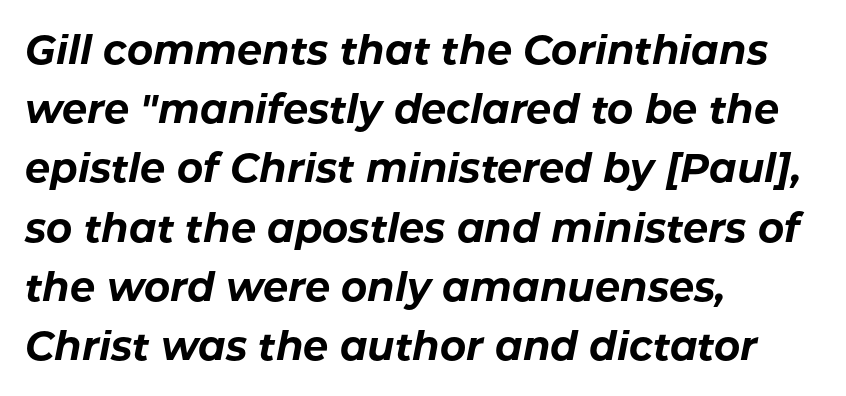
Q: Is the text bold? A: Yes.
Q: Is the text italic (slanted)? A: Yes, it leans right by about 11 degrees.
Q: Is the text underlined? A: No.
Q: How is the paragraph aligned? A: Left-aligned.
Q: Is the spacing between letters normal or unusually wide? A: Normal.
Q: Is the spacing between lines tight, normal or loose? A: Normal.
Q: Width (condensed, normal, or wide)? A: Normal.
Q: Stroke contrast? A: Low.
Q: x-height? A: Medium.
Q: Monospaced? A: No.
